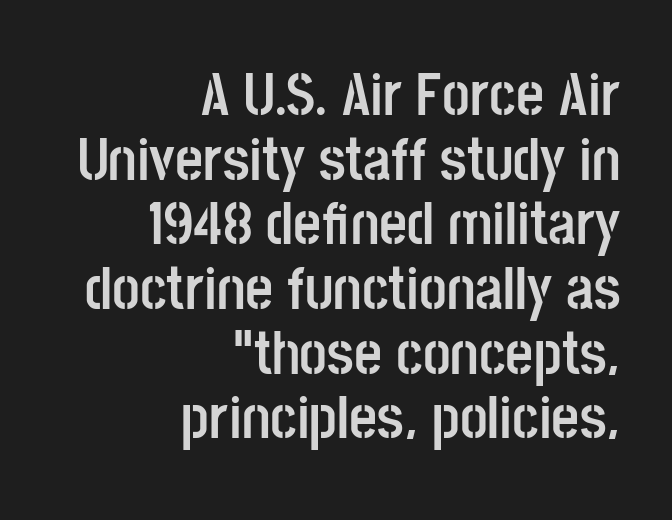
A typesetter would call this zero additional tracking. Weight: bold. Letters rest on an invisible, unmarked baseline. Nope, not italic — everything's standing straight. Regarding leading, the lines here are crowded together.
